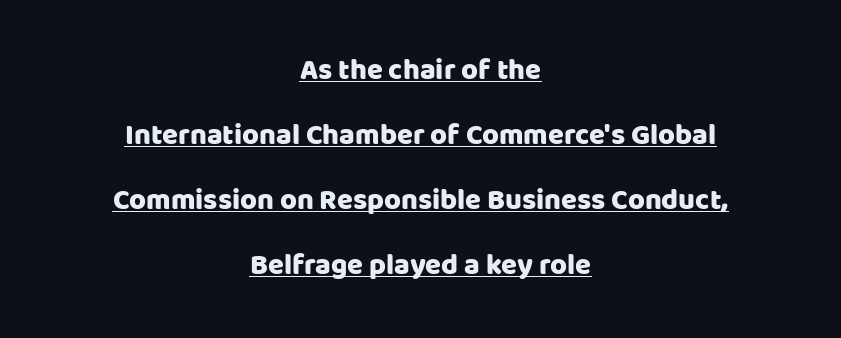
The lines are spread far apart with generous leading. The passage shown is underscored from start to finish. What kind of face is this? One without serifs — a sans. No italicization has been applied; the sample stays upright.
